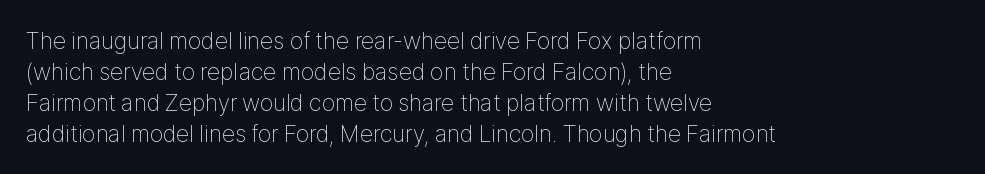
The image shows 24 px text type, upright; set left-aligned, normal line spacing (1.29x), normal letter spacing, not underlined.
